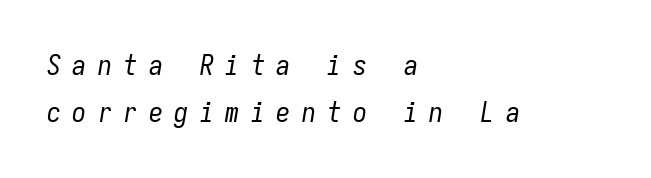
{"italic": "yes", "lean": "right", "slant_degrees": 9, "bold": "no", "weight": "regular", "width": "condensed", "stroke_contrast": "low", "x_height": "medium", "monospaced": "yes", "underline": "no", "align": "left", "line_spacing": "normal", "line_spacing_ratio": 1.69, "letter_spacing": "wide", "letter_spacing_em": 0.41, "glyph_px": 28}
